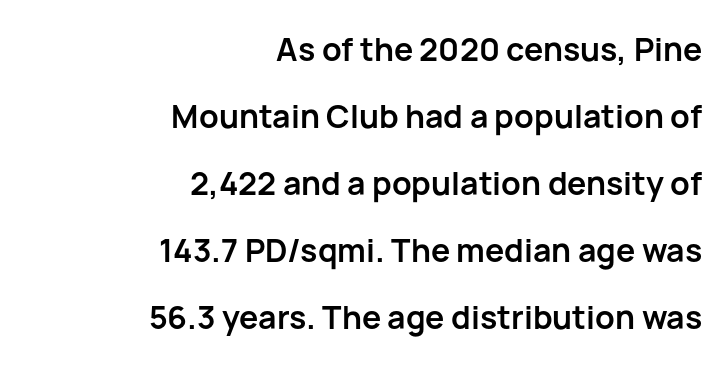
Q: Is the text bold? A: Yes.
Q: Is the text italic (slanted)? A: No, it is upright.
Q: Is the typeface a serif or a sans-serif typeface? A: Sans-serif.
Q: Is the text underlined? A: No.
Q: How is the paragraph aligned? A: Right-aligned.
Q: Is the spacing between letters normal or unusually wide? A: Normal.
Q: Is the spacing between lines tight, normal or loose? A: Loose.
Q: Width (condensed, normal, or wide)? A: Normal.
Q: Stroke contrast? A: Low.
Q: x-height? A: Medium.
Q: Monospaced? A: No.
